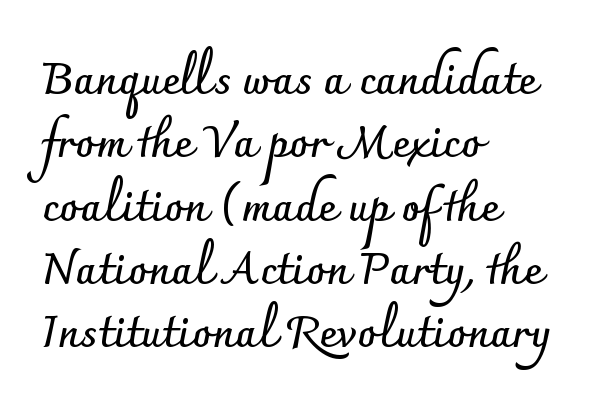
A student would call this left alignment; a typographer would say flush left, rag right. Underline: absent. Spacing between characters is what you'd get straight out of the box. Serifs: no, the terminals of the letterforms are clean. The rendering uses a bold face; every stroke is thick and dark.
